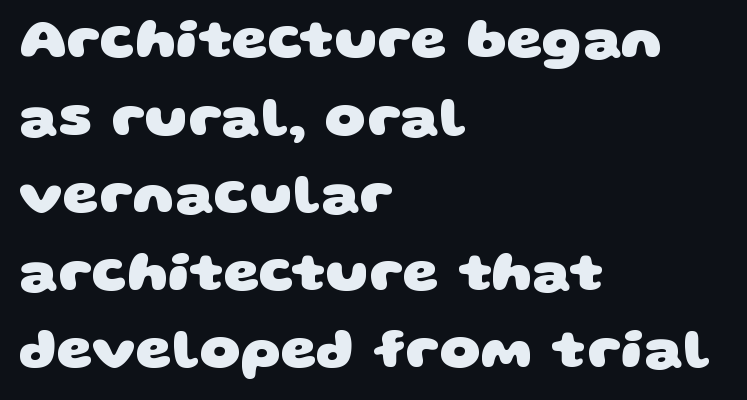
The image shows 57 px heavy, wide sans-serif type; set left-aligned, normal line spacing (1.36x), normal letter spacing, not underlined; low stroke contrast and a large x-height.
